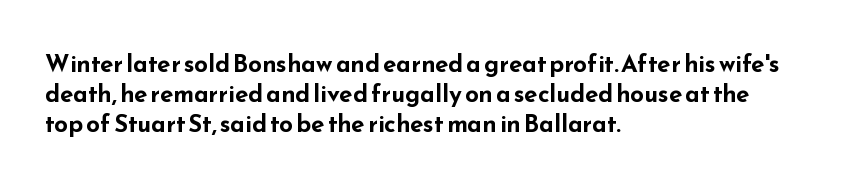
The image shows 24 px bold type, upright; set left-aligned, normal line spacing (1.25x), normal letter spacing, not underlined.
